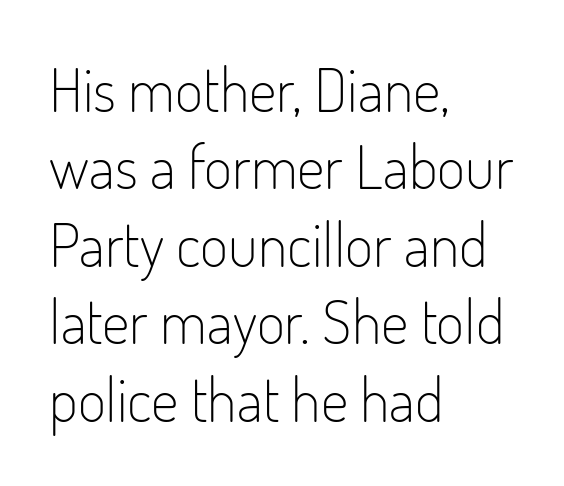
Line spacing here is normal. Unmarked baselines from the first word to the last. This sample has the flowing, uneven cadence of proportional lettering. Nothing heavy about these letters — not bold at all.
